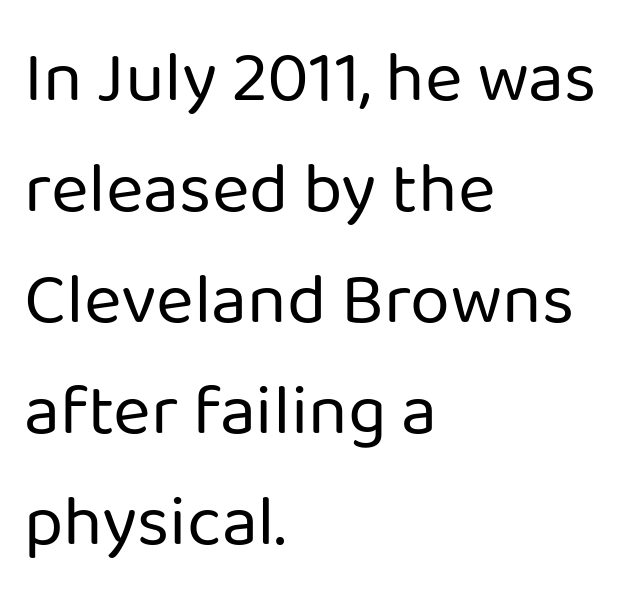
Counters stay open thanks to moderate or lighter strokes. Do the characters align in a grid? No, the font is proportional. Visually the block forms a straight wall on the left and a jagged coastline on the right. Does the type have serifs? No, each stem ends abruptly. Inter-character spacing is left at the font's built-in metrics. Nobody drew a line under any word here.
